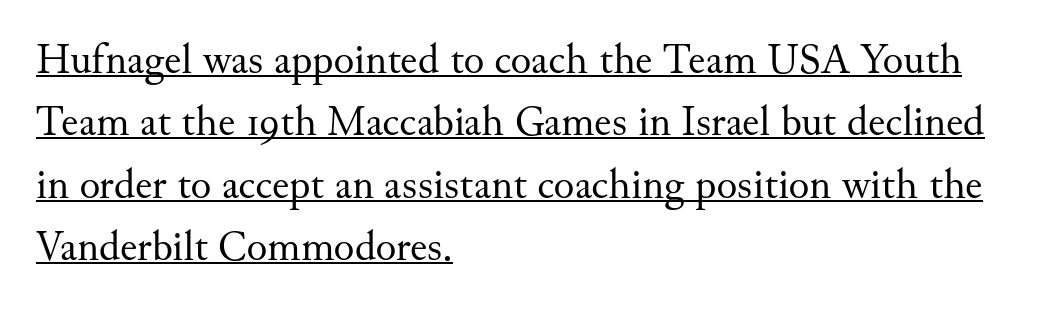
{"serif": "yes", "italic": "no", "bold": "no", "weight": "regular", "width": "normal", "stroke_contrast": "medium", "x_height": "small", "monospaced": "no", "underline": "yes", "align": "left", "line_spacing": "normal", "line_spacing_ratio": 1.45, "letter_spacing": "normal", "letter_spacing_em": 0.0, "glyph_px": 43}
